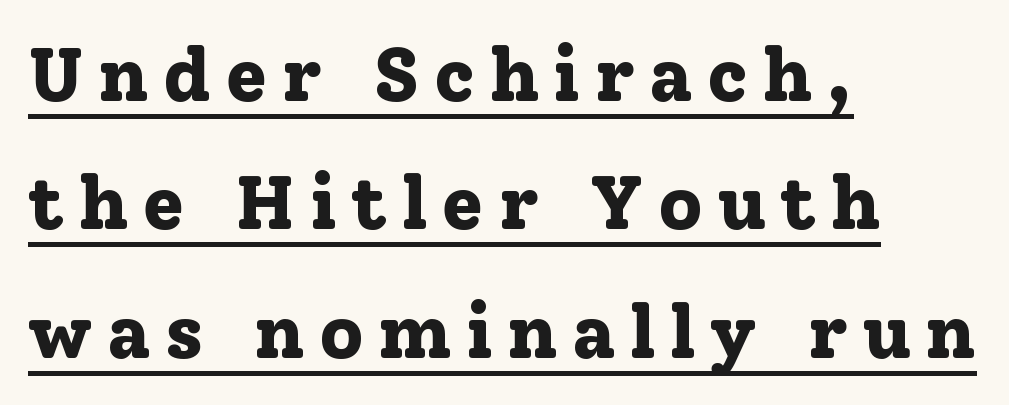
The image shows 76 px bold serif type, upright; set left-aligned, normal line spacing (1.69x), underlined; low stroke contrast and a medium x-height.
